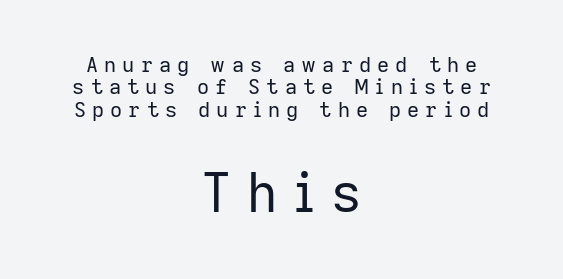
Q: Is the text bold? A: No.
Q: Is the text italic (slanted)? A: No, it is upright.
Q: Is the typeface a serif or a sans-serif typeface? A: Sans-serif.
Q: Is the text underlined? A: No.
Q: How is the paragraph aligned? A: Centered.
Q: Is the spacing between letters normal or unusually wide? A: Unusually wide.
Q: Is the spacing between lines tight, normal or loose? A: Tight.
Q: Which block of text is set in a larger size, the first (top) or the second (bottom)? A: The second (bottom) one.
Q: Width (condensed, normal, or wide)? A: Normal.
Q: Stroke contrast? A: Low.
Q: x-height? A: Medium.
Q: Monospaced? A: No.
